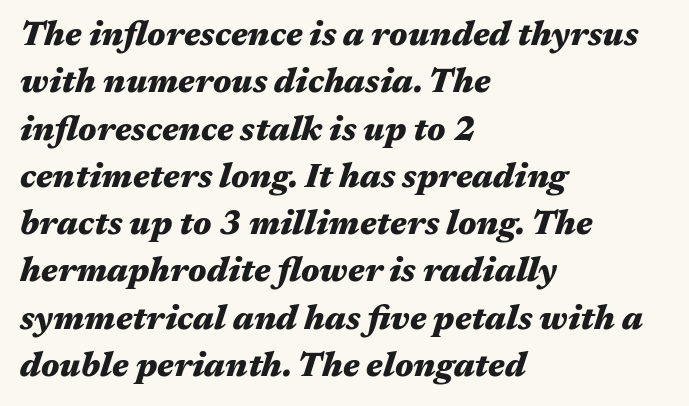
Each row of text sits above clean, open space. Standard letterfit; no display-style spreading of the glyphs. All the whitespace from short lines collects on the right. This sample uses an oblique cut, with every glyph tilted off the vertical. Thick stems and heavy bowls — unmistakably bold. Is this a fixed-width face? No — the glyphs have proportional, varying widths.
